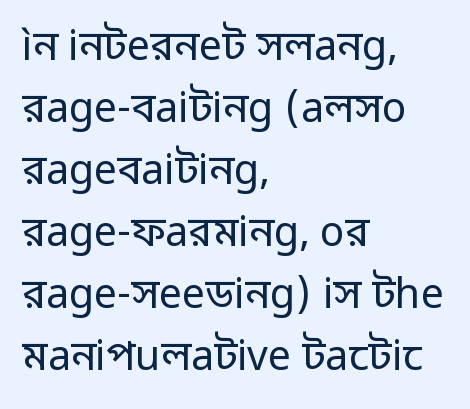
The image shows 41 px regular-weight sans-serif type, upright; set left-aligned, normal line spacing (1.51x), normal letter spacing, not underlined; low stroke contrast and a medium x-height.
